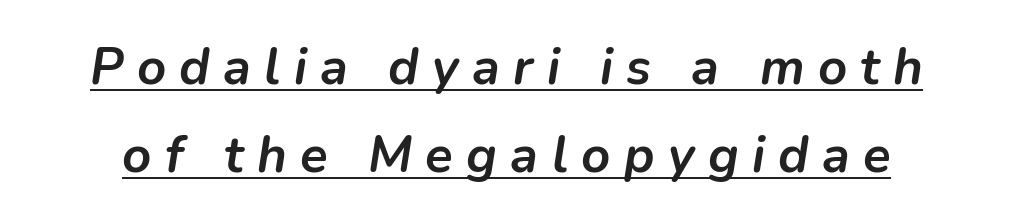
The image shows 51 px semibold type, italic (leaning right); set line spacing 1.73x, unusually wide letter spacing (+0.26 em), underlined; low stroke contrast and a medium x-height.
